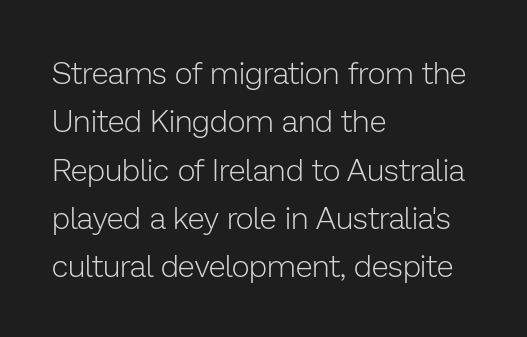
Q: Is the text bold? A: No.
Q: Is the text italic (slanted)? A: No, it is upright.
Q: Is the typeface a serif or a sans-serif typeface? A: Sans-serif.
Q: Is the text underlined? A: No.
Q: How is the paragraph aligned? A: Left-aligned.
Q: Is the spacing between letters normal or unusually wide? A: Normal.
Q: Is the spacing between lines tight, normal or loose? A: Normal.
Q: Width (condensed, normal, or wide)? A: Normal.
Q: Stroke contrast? A: Low.
Q: x-height? A: Medium.
Q: Monospaced? A: No.
